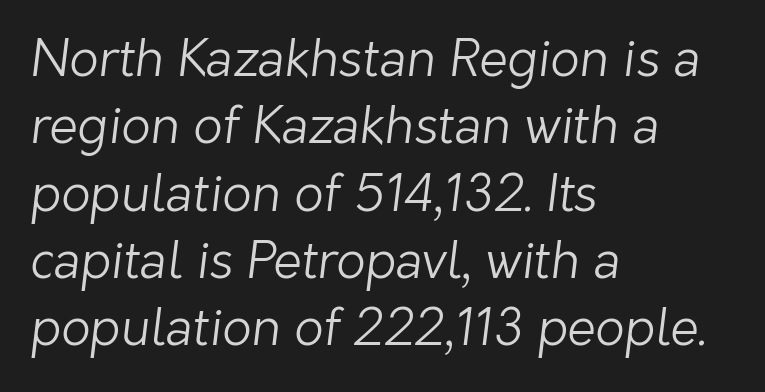
The image shows 51 px light sans-serif type; set left-aligned, normal line spacing (1.32x), normal letter spacing, not underlined; low stroke contrast and a medium x-height.
